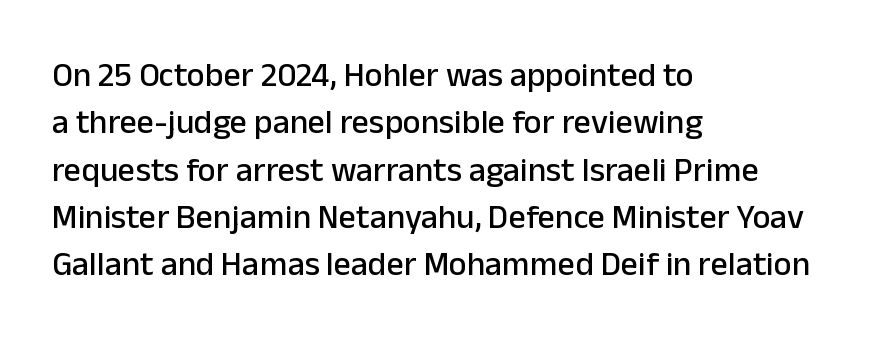
{"serif": "no", "italic": "no", "width": "normal", "stroke_contrast": "low", "x_height": "medium", "monospaced": "no", "underline": "no", "align": "left", "line_spacing": "normal", "line_spacing_ratio": 1.39, "letter_spacing": "normal", "letter_spacing_em": 0.0, "glyph_px": 34}
